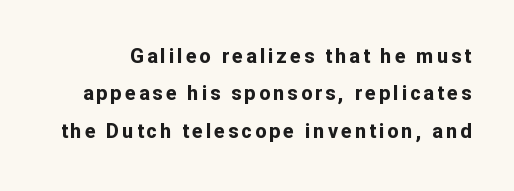
The letters stand upright; this is a roman face. Type without underlining. Plenty of ink on the page — the face is bold.
